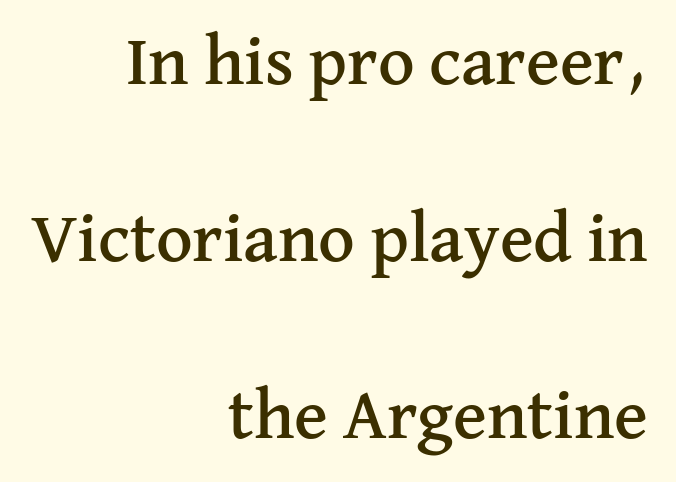
Clear beneath every line of the passage. The face used here is rendered with its standard letterfit. These lines are rendered in a variable-pitch font. Rendered with straight, roman letterforms. Is the block centered? No — it sits flush against the right margin. This rendering employs a face with finishing strokes, i.e., a serif.
